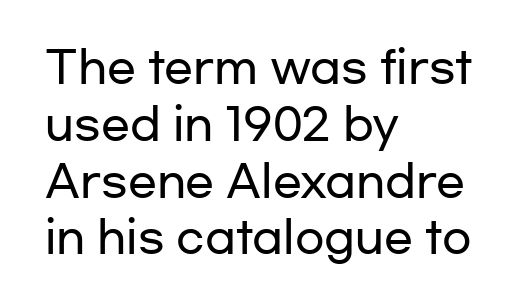
The image shows 43 px wide sans-serif type, upright; set left-aligned, normal line spacing (1.32x), normal letter spacing, not underlined; low stroke contrast and a medium x-height.
